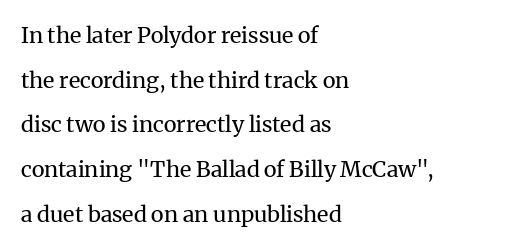
The image shows 22 px text type, upright; set left-aligned, loose line spacing (2.03x), normal letter spacing, not underlined.
